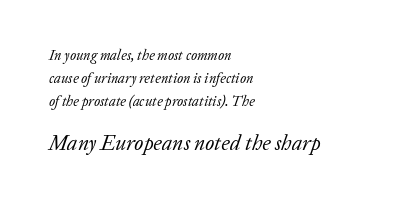
The image shows 21 px text type, italic (leaning right); set left-aligned, normal line spacing (1.63x), normal letter spacing, not underlined; the second (bottom) block is 1.5x larger.
